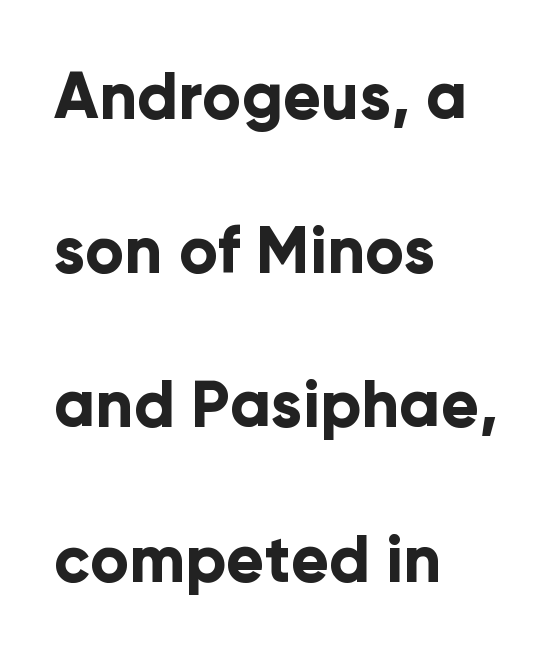
{"serif": "no", "italic": "no", "bold": "yes", "weight": "bold", "width": "normal", "stroke_contrast": "low", "x_height": "medium", "monospaced": "no", "underline": "no", "align": "left", "line_spacing": "loose", "line_spacing_ratio": 2.41, "letter_spacing": "normal", "letter_spacing_em": 0.0, "glyph_px": 64}
